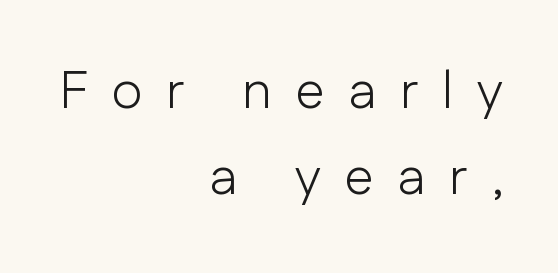
{"serif": "no", "italic": "no", "bold": "no", "weight": "light", "width": "normal", "stroke_contrast": "low", "x_height": "medium", "monospaced": "no", "underline": "no", "align": "right", "line_spacing": "normal", "line_spacing_ratio": 1.63, "letter_spacing": "wide", "letter_spacing_em": 0.44, "glyph_px": 53}
